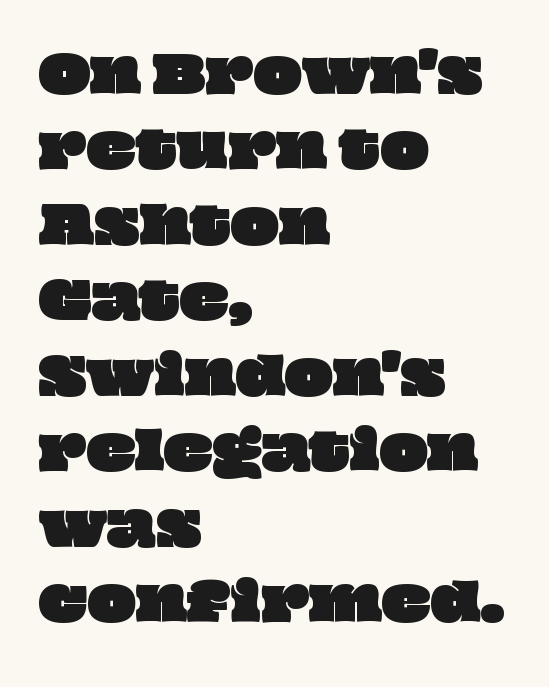
Words float on clear page, feet unadorned. Looks like regular typesetting: each glyph gets only the width it needs. Honestly, the row spacing looks completely unremarkable. This rendering leaves character spacing at its baseline value. Typeset ragged right — the left edge is the straight one.
